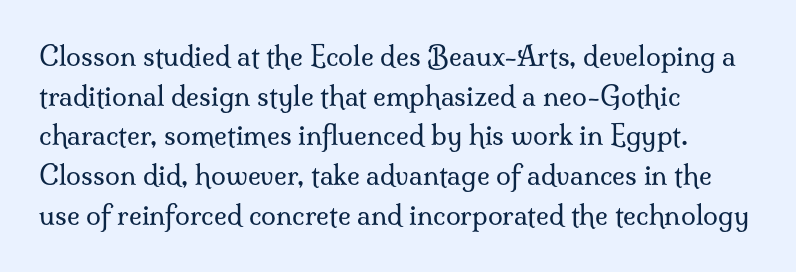
Q: Is the text bold? A: No.
Q: Is the text italic (slanted)? A: No, it is upright.
Q: Is the text underlined? A: No.
Q: How is the paragraph aligned? A: Left-aligned.
Q: Is the spacing between letters normal or unusually wide? A: Normal.
Q: Is the spacing between lines tight, normal or loose? A: Normal.
